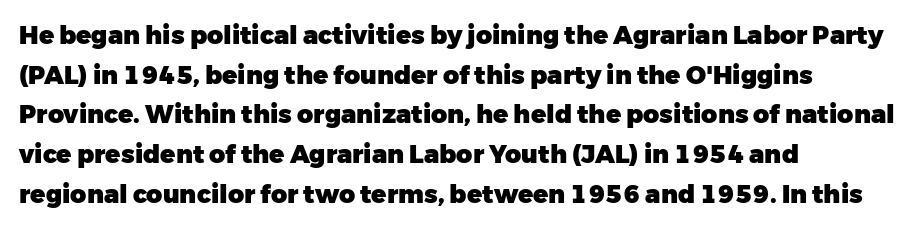
The words here are not underlined. Glyph-to-glyph distance matches everyday printed text. The rows are spaced the way most documents space them. The lettering holds an erect, upright posture throughout. Heavy-handed strokes throughout: this text is bold. Which margin do the lines hug? The left one — the right edge is uneven.
